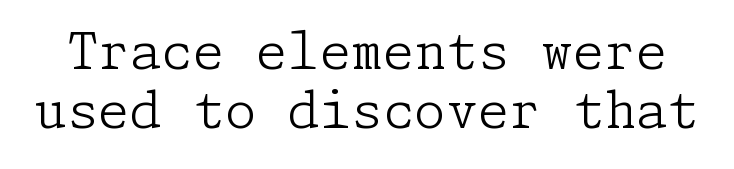
The image shows 51 px light serif type, upright; set tight line spacing (1.15x), normal letter spacing, not underlined; low stroke contrast and a medium x-height.
